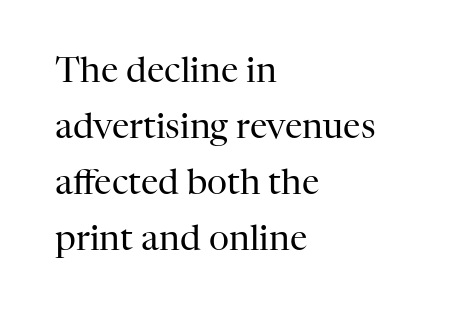
{"serif": "yes", "italic": "no", "bold": "no", "weight": "regular", "width": "normal", "stroke_contrast": "high", "x_height": "medium", "monospaced": "no", "underline": "no", "align": "left", "line_spacing": "normal", "line_spacing_ratio": 1.6, "letter_spacing": "normal", "letter_spacing_em": 0.0, "glyph_px": 35}
